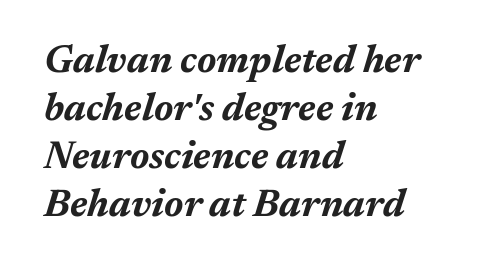
The image shows 38 px bold type, italic (leaning right); set left-aligned, normal line spacing (1.26x), normal letter spacing, not underlined; medium stroke contrast and a medium x-height.
